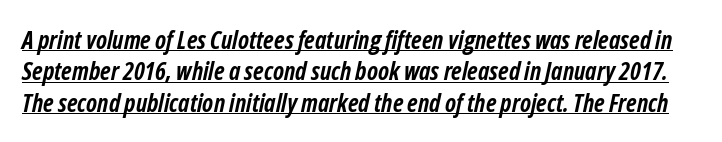
The image shows 25 px bold type, italic (leaning right); set normal line spacing (1.26x), normal letter spacing, underlined.
